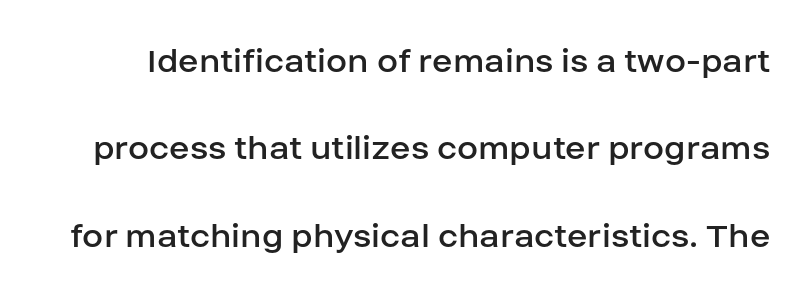
The image shows 38 px regular-weight sans-serif type, upright; set loose line spacing (2.3x), normal letter spacing, not underlined; low stroke contrast and a large x-height.
